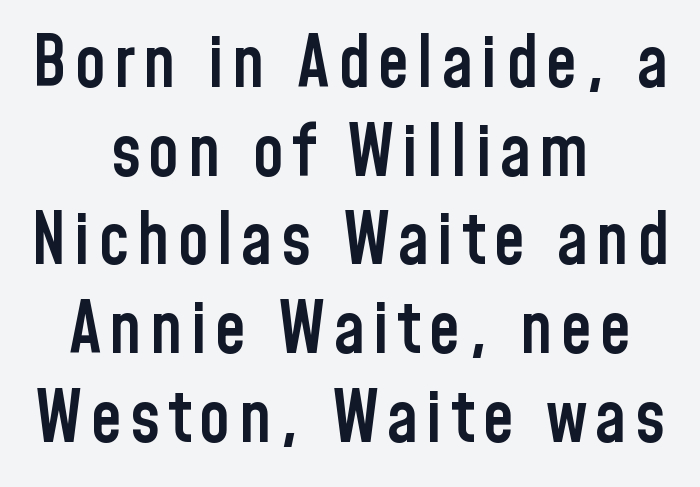
{"serif": "no", "italic": "no", "bold": "semi", "weight": "semibold", "width": "condensed", "stroke_contrast": "low", "x_height": "medium", "monospaced": "no", "underline": "no", "align": "center", "line_spacing": "normal", "line_spacing_ratio": 1.25, "glyph_px": 71}
